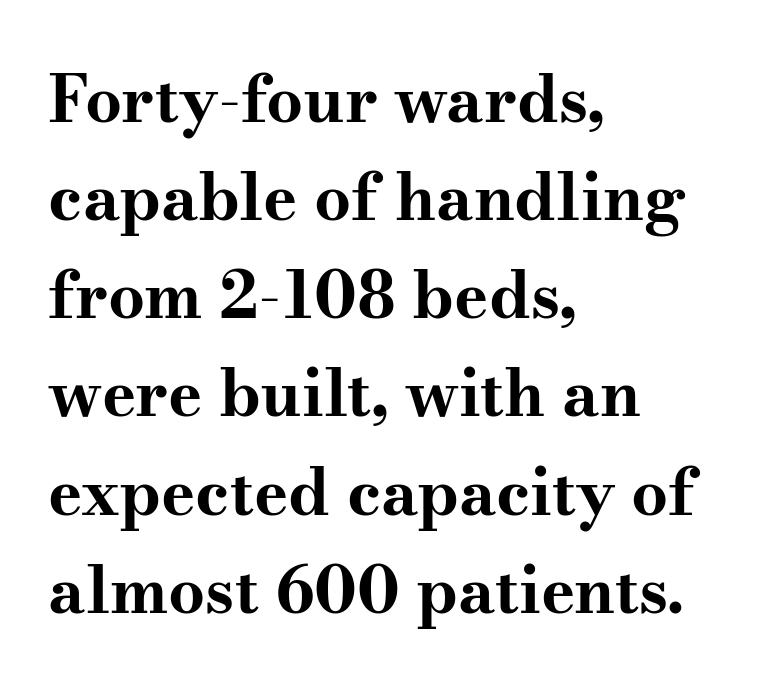
The image shows 65 px bold, wide serif type, upright; set left-aligned, normal line spacing (1.51x), normal letter spacing, not underlined; medium stroke contrast and a small x-height.
